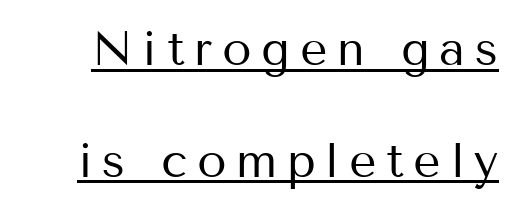
The image shows 48 px regular-weight sans-serif type, upright; set loose line spacing (2.33x), unusually wide letter spacing (+0.2 em), underlined; medium stroke contrast and a medium x-height.
